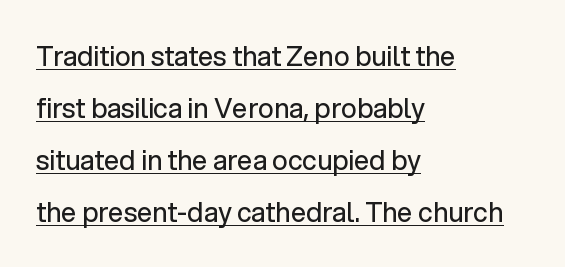
The image shows 27 px text type, upright; set left-aligned, loose line spacing (1.92x), normal letter spacing, underlined.
